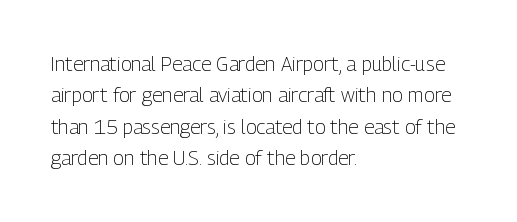
Line spacing here is normal. A typesetter would mark this as roman, not italic. The specimen omits any rule beneath the text block's lines. The rag falls on the right side of this text block. The characters are drawn with everyday or finer stroke widths.
